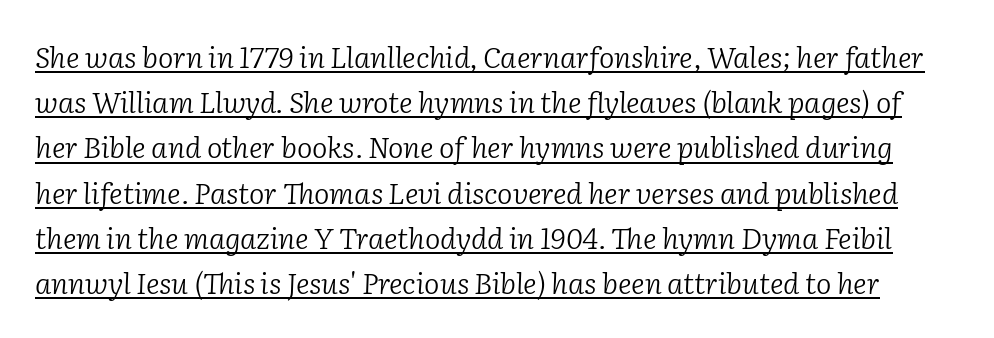
Q: Is the text bold? A: No.
Q: Is the text italic (slanted)? A: Yes, it leans right by about 2 degrees.
Q: Is the typeface a serif or a sans-serif typeface? A: Serif.
Q: Is the text underlined? A: Yes.
Q: Is the spacing between letters normal or unusually wide? A: Normal.
Q: Is the spacing between lines tight, normal or loose? A: Normal.
Q: Width (condensed, normal, or wide)? A: Normal.
Q: Stroke contrast? A: Low.
Q: x-height? A: Medium.
Q: Monospaced? A: No.
